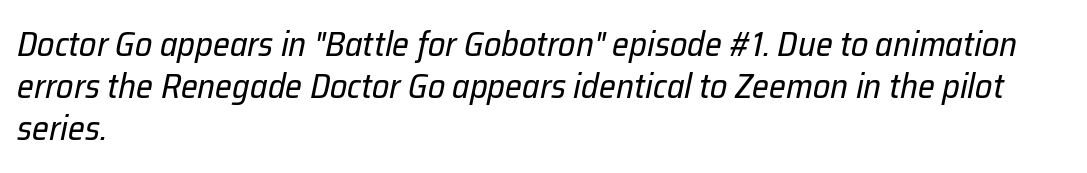
{"italic": "yes", "lean": "right", "slant_degrees": 12, "bold": "no", "weight": "regular", "width": "normal", "stroke_contrast": "low", "x_height": "medium", "monospaced": "no", "underline": "no", "align": "left", "line_spacing_ratio": 1.24, "letter_spacing": "normal", "letter_spacing_em": 0.0, "glyph_px": 34}
